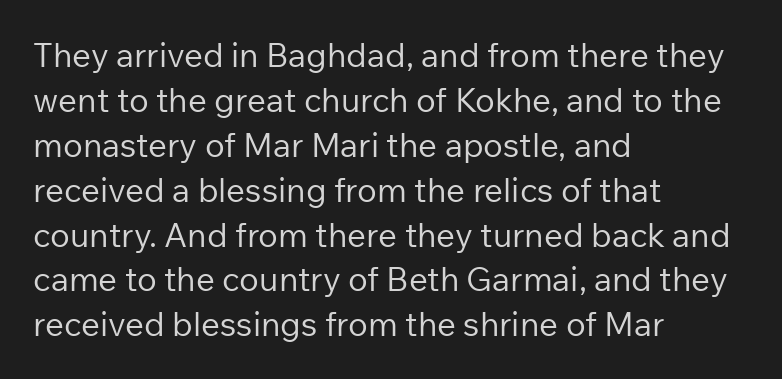
Default kerning and tracking; the words read as compact shapes. Each letter's strokes conclude bluntly, with no projecting serifs. The face used here is proportionally spaced, like ordinary book or web type. If you drew a ruler down the left edge, every line would touch it.
